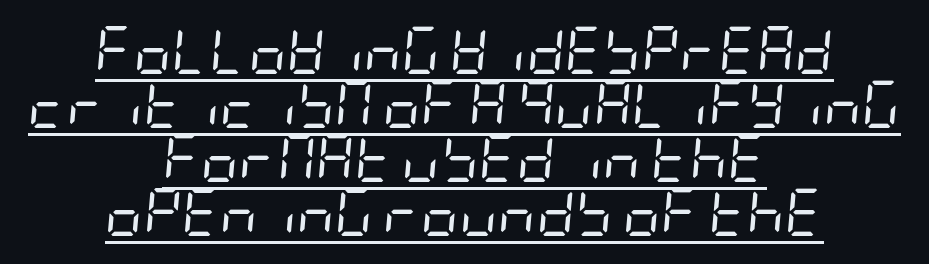
Tracking value appears to be zero — textbook default spacing. Style check: oblique. This rendering uses center alignment, leaving both contours irregular but symmetric. Regarding leading, the lines here are crowded together. No extra ink here — the face is not bold. Somebody hit Ctrl+U on this one — the words are underlined.
